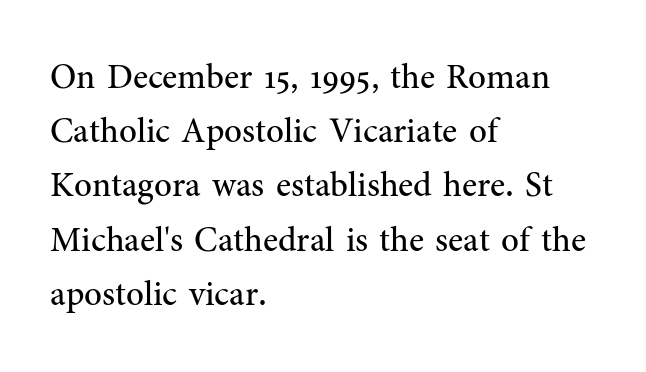
{"serif": "yes", "italic": "no", "bold": "no", "weight": "regular", "width": "normal", "stroke_contrast": "medium", "x_height": "medium", "monospaced": "no", "underline": "no", "align": "left", "line_spacing": "normal", "line_spacing_ratio": 1.55, "letter_spacing": "normal", "letter_spacing_em": 0.0, "glyph_px": 35}
